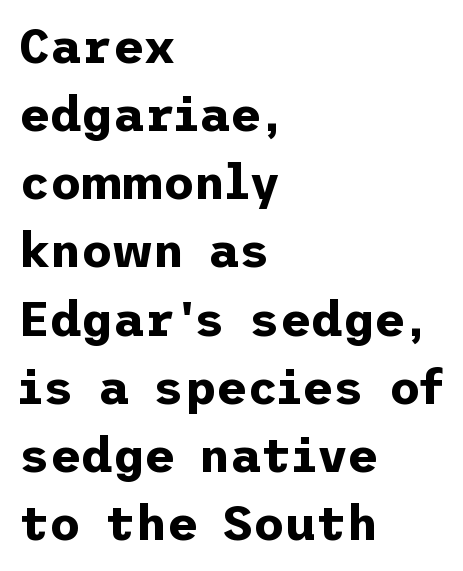
{"serif": "no", "italic": "no", "bold": "yes", "weight": "bold", "width": "normal", "stroke_contrast": "low", "x_height": "medium", "underline": "no", "align": "left", "line_spacing": "normal", "line_spacing_ratio": 1.42, "letter_spacing": "normal", "letter_spacing_em": 0.0, "glyph_px": 48}
